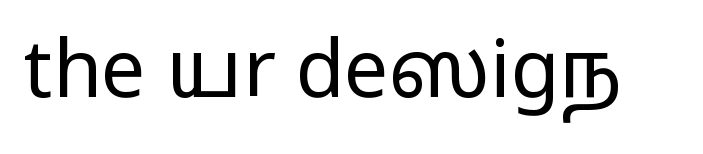
Posture: upright roman. The strip under each line holds only bare page. Nothing unusual about the tracking: characters are spaced as the font intends. Does the type have serifs? No, each stem ends abruptly. The letters advance in unequal steps, a hallmark of proportional type.
